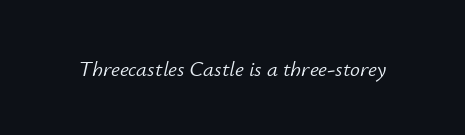
Q: Is the text bold? A: No.
Q: Is the text italic (slanted)? A: Yes, it leans right by about 12 degrees.
Q: Is the text underlined? A: No.
Q: Is the spacing between letters normal or unusually wide? A: Normal.
